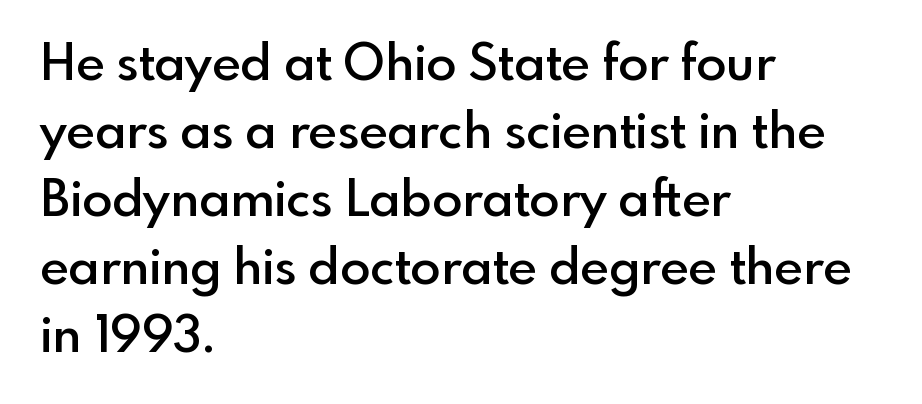
Unmarked baselines from the first word to the last. Varying glyph widths throughout — classic text-font behaviour. This is the regular roman posture of the typeface. Left-aligned paragraph, ragged on the right. The sample has been set in demibold, a notch under bold.
